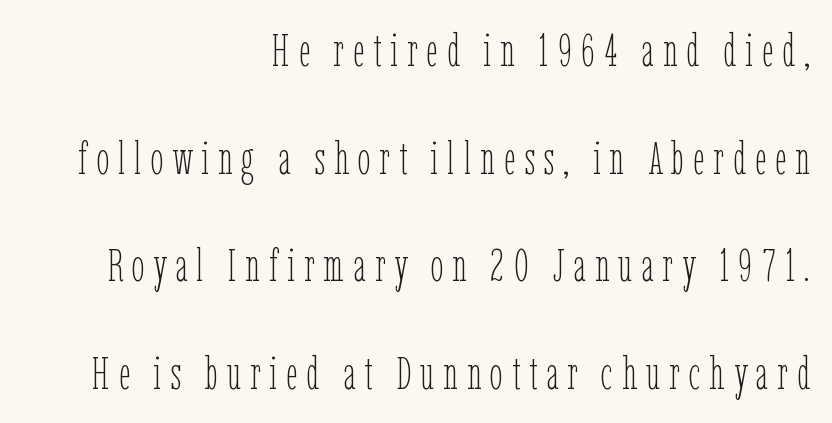
{"italic": "no", "bold": "no", "weight": "thin", "width": "condensed", "stroke_contrast": "low", "x_height": "medium", "monospaced": "no", "underline": "no", "align": "right", "line_spacing": "loose", "line_spacing_ratio": 2.34, "glyph_px": 46}
